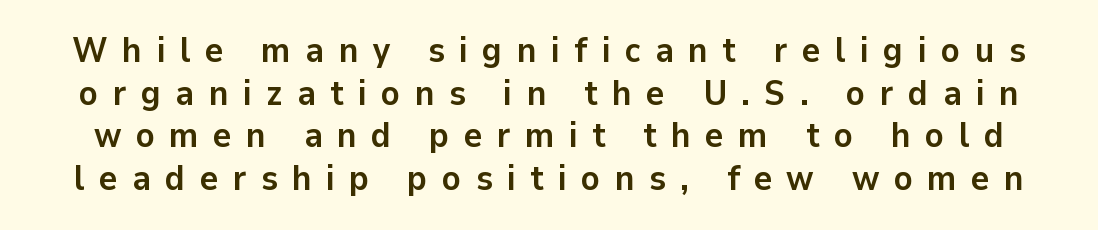
The image shows 35 px semibold sans-serif type, upright; set line spacing 1.22x, unusually wide letter spacing (+0.41 em), not underlined; low stroke contrast and a medium x-height.
